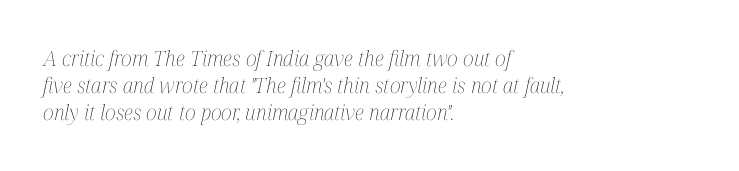
Students, note that the glyphs here touch the page at normal intervals. Reading down the block, your eye returns to a fixed left position each line. How would I describe the line gaps? Plain and ordinary. The specimen reads as italic at a glance. No extra ink here — the face is not bold. This rendering features lettering with no underline.
